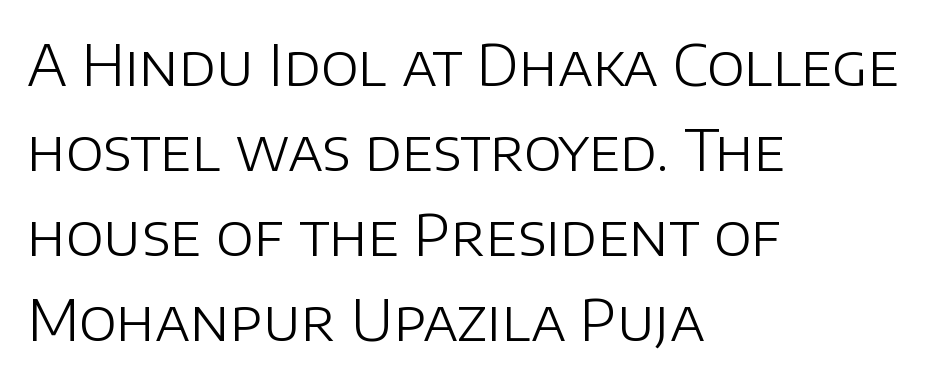
Serif or sans? Sans — the stroke terminals are bare. The string is rendered with underlining switched off. Is this a fixed-width face? No — the glyphs have proportional, varying widths. The letters stand straight up with perfectly vertical stems. In CSS terms this would be text-align: left. Stroke thickness stays within the range of a standard reading face or lighter.
